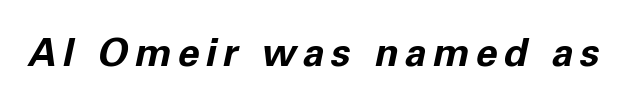
The image shows 39 px bold type, italic (leaning right); set not underlined; low stroke contrast and a medium x-height.
